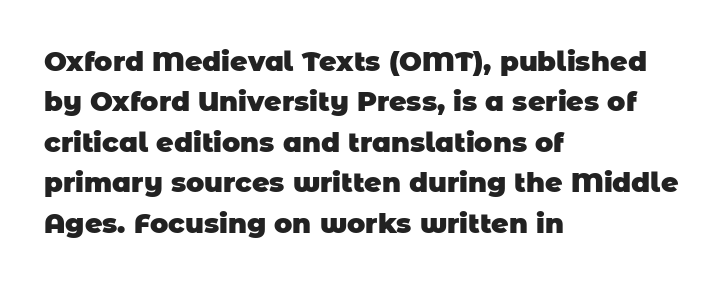
Q: Is the text bold? A: Yes.
Q: Is the text underlined? A: No.
Q: How is the paragraph aligned? A: Left-aligned.
Q: Is the spacing between letters normal or unusually wide? A: Normal.
Q: Is the spacing between lines tight, normal or loose? A: Normal.
